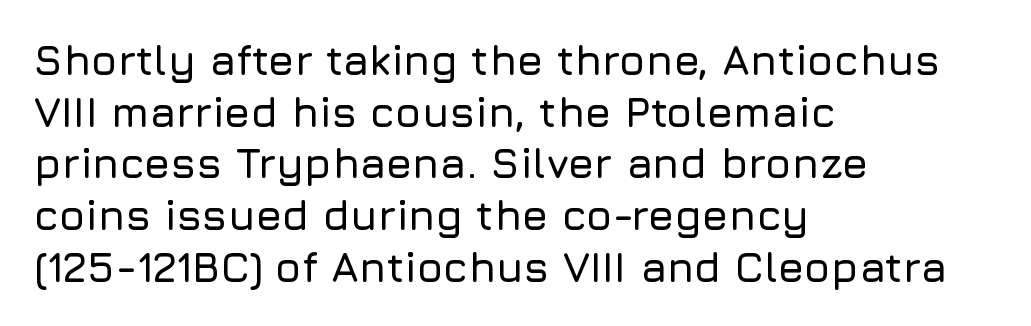
The lettering holds an erect, upright posture throughout. The passage is arranged the way most books set body copy — flush left. The letters advance in unequal steps, a hallmark of proportional type. Honestly, the letter spacing is just normal — you wouldn't notice it. The rendering shows plain stroke endings on the letterforms — a sans-serif design.
